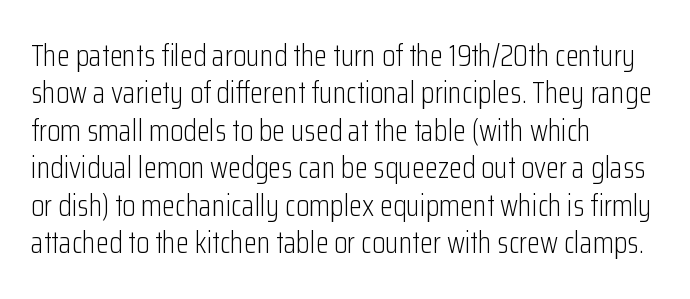
Serif or sans? Sans — the stroke terminals are bare. The type is set solid horizontally, with unmodified tracking. A typesetter would mark this as roman, not italic. Proportional: the letters do not fall into vertical columns.
